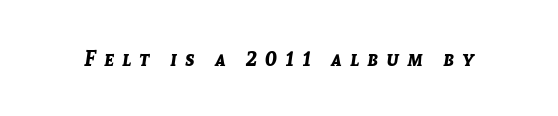
Is the type slanted? Yes — the strokes lean at a clear angle. A full-strength bold gives these letters their thick strokes. Loose tracking; the words dissolve into strings of separated letters. The zone under the glyphs is completely vacant.
